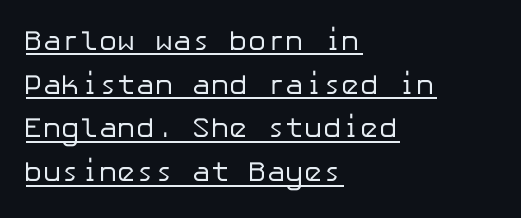
Q: Is the text bold? A: No.
Q: Is the text italic (slanted)? A: No, it is upright.
Q: Is the typeface a serif or a sans-serif typeface? A: Sans-serif.
Q: Is the text underlined? A: Yes.
Q: How is the paragraph aligned? A: Left-aligned.
Q: Is the spacing between letters normal or unusually wide? A: Normal.
Q: Is the spacing between lines tight, normal or loose? A: Normal.
Q: Width (condensed, normal, or wide)? A: Normal.
Q: Stroke contrast? A: Low.
Q: x-height? A: Medium.
